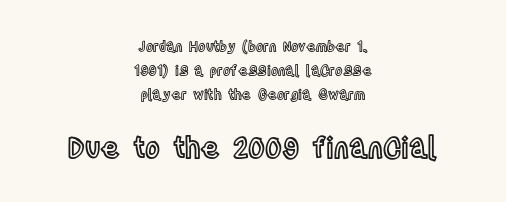
Q: Is the text italic (slanted)? A: No, it is upright.
Q: Is the text underlined? A: No.
Q: How is the paragraph aligned? A: Centered.
Q: Is the spacing between letters normal or unusually wide? A: Normal.
Q: Which block of text is set in a larger size, the first (top) or the second (bottom)? A: The second (bottom) one.
Q: Width (condensed, normal, or wide)? A: Condensed.
Q: x-height? A: Large.
Q: Monospaced? A: No.
